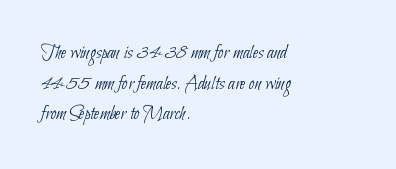
The image shows 20 px text type; set left-aligned, normal line spacing (1.53x), normal letter spacing, not underlined.
